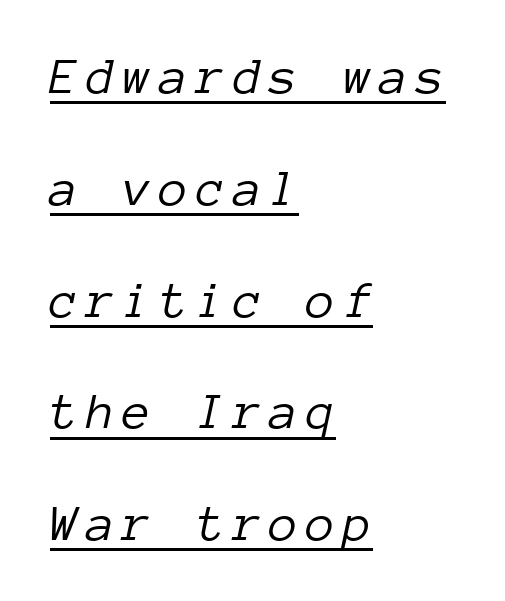
Q: Is the text bold? A: No.
Q: Is the text italic (slanted)? A: Yes, it leans right by about 12 degrees.
Q: Is the text underlined? A: Yes.
Q: How is the paragraph aligned? A: Left-aligned.
Q: Is the spacing between lines tight, normal or loose? A: Loose.
Q: Width (condensed, normal, or wide)? A: Normal.
Q: Stroke contrast? A: Low.
Q: x-height? A: Medium.
Q: Monospaced? A: Yes.
